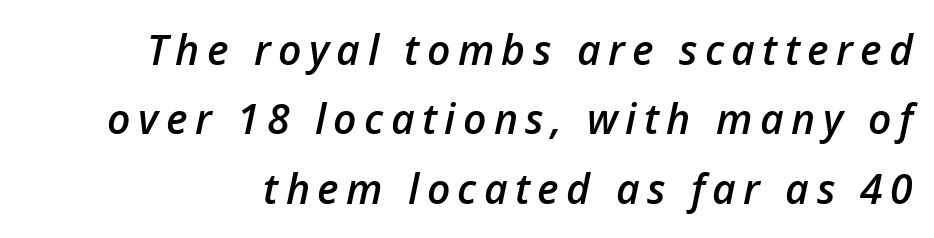
Q: Is the text bold? A: Semi-bold.
Q: Is the text italic (slanted)? A: Yes, it leans right by about 12 degrees.
Q: Is the text underlined? A: No.
Q: Is the spacing between lines tight, normal or loose? A: Normal.
Q: Width (condensed, normal, or wide)? A: Normal.
Q: Stroke contrast? A: Low.
Q: x-height? A: Medium.
Q: Monospaced? A: No.
